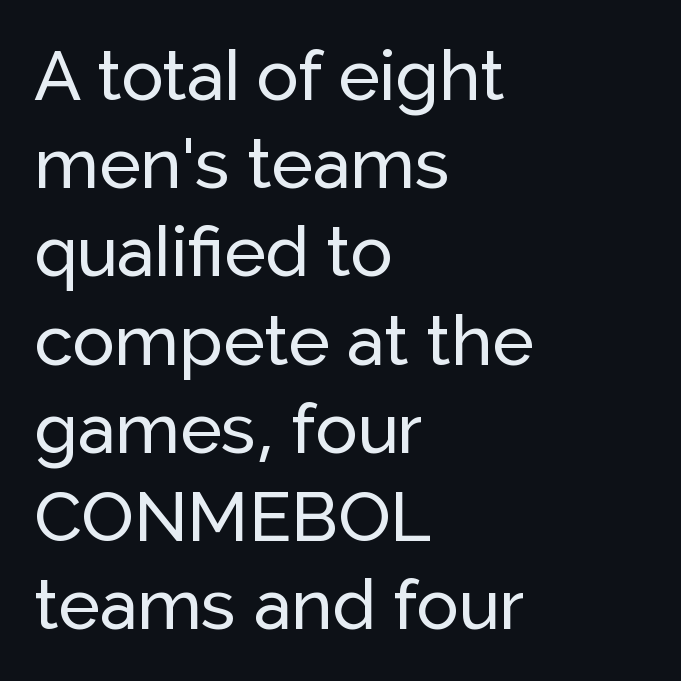
The image shows 70 px sans-serif type, upright; set left-aligned, normal line spacing (1.26x), normal letter spacing, not underlined; low stroke contrast and a medium x-height.
